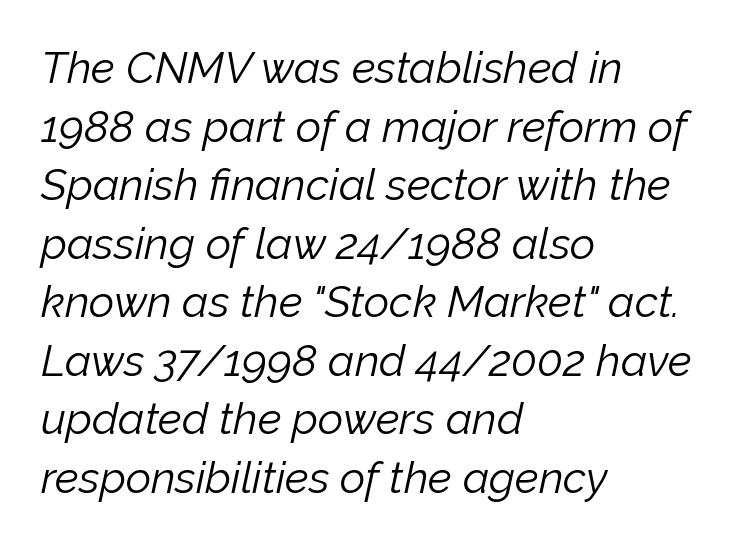
The image shows 44 px light type, italic (leaning right); set left-aligned, normal line spacing (1.33x), normal letter spacing, not underlined; low stroke contrast and a medium x-height.
